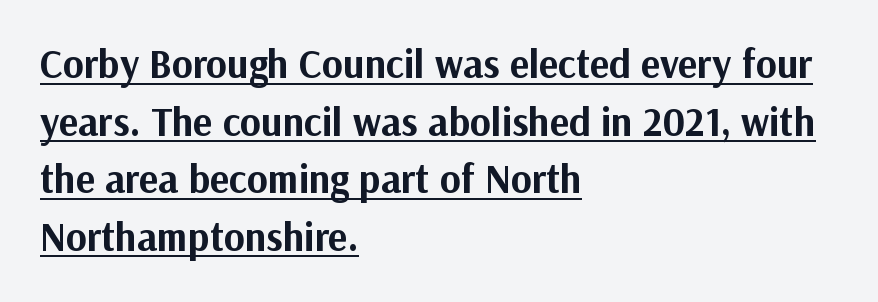
{"serif": "no", "italic": "no", "bold": "yes", "weight": "bold", "width": "normal", "stroke_contrast": "medium", "x_height": "medium", "monospaced": "no", "underline": "yes", "align": "left", "line_spacing": "normal", "line_spacing_ratio": 1.44, "letter_spacing": "normal", "letter_spacing_em": 0.0, "glyph_px": 40}
